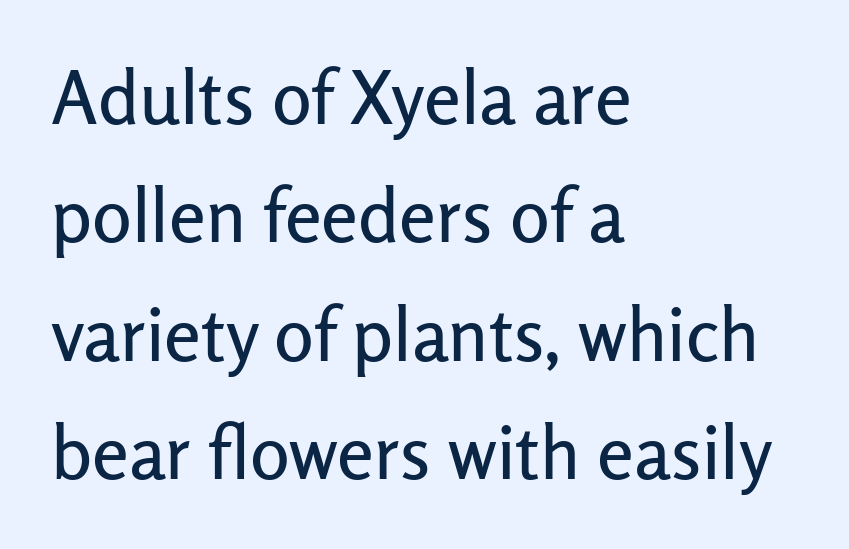
Q: Is the text italic (slanted)? A: No, it is upright.
Q: Is the typeface a serif or a sans-serif typeface? A: Sans-serif.
Q: Is the text underlined? A: No.
Q: How is the paragraph aligned? A: Left-aligned.
Q: Is the spacing between letters normal or unusually wide? A: Normal.
Q: Is the spacing between lines tight, normal or loose? A: Normal.
Q: Width (condensed, normal, or wide)? A: Normal.
Q: Stroke contrast? A: Low.
Q: x-height? A: Medium.
Q: Monospaced? A: No.
